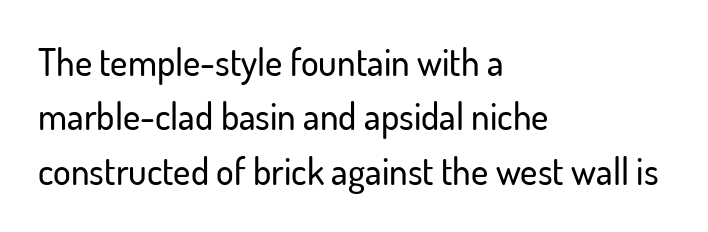
The image shows 37 px sans-serif type, upright; set left-aligned, normal line spacing (1.47x), normal letter spacing, not underlined; low stroke contrast and a small x-height.
